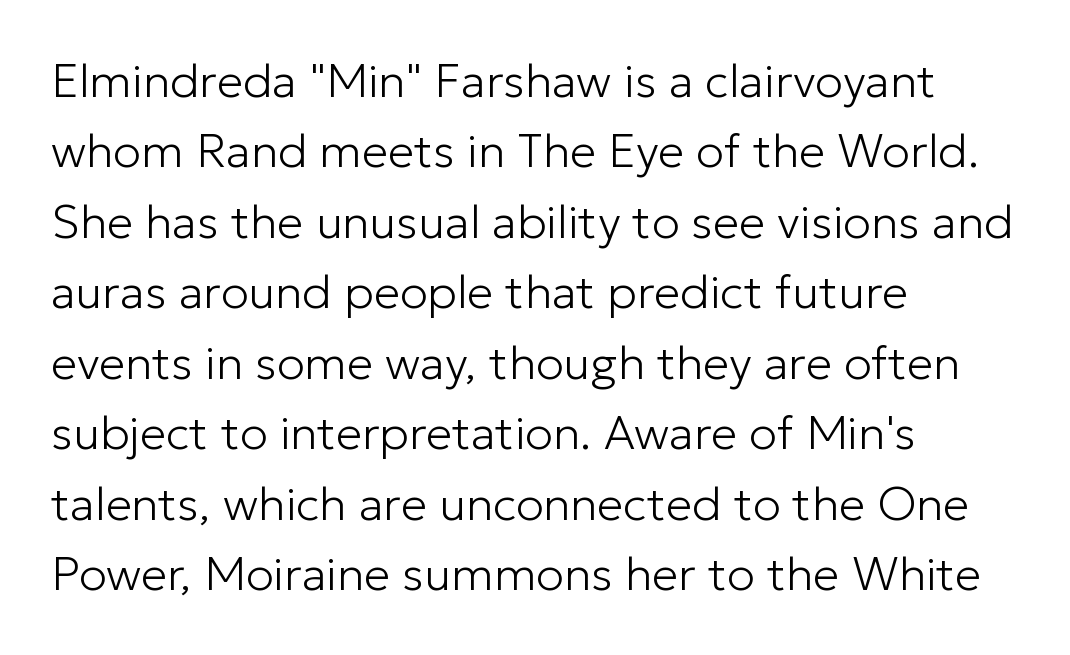
Has an underline been added? It has not. No feet cap the strokes, marking this as sans-serif type. Letters have the restrained weight of plain body copy at most. Students, note that the glyphs here touch the page at normal intervals. Leftover space on each line is placed entirely after the last word. Honestly, the row spacing looks completely unremarkable.
